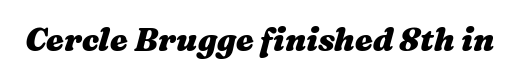
As a designer I'd log this as weight 700, bold. You could not count columns in this text — the font is proportionally spaced. The string is rendered with underlining switched off. These lines were composed using italics. These lines keep a tight, regular rhythm from letter to letter.
